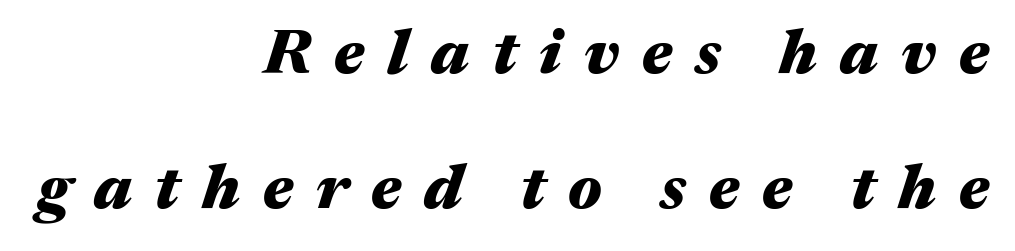
The passage shown stacks its lines with a broad gap. A typesetter would call this proportional, since set widths differ per character. Teacher's note: observe the even right margin — that is flush-right alignment. Underline: absent. These lines were composed using italics. The tracking jumps out immediately: characters are airy and widely separated.
